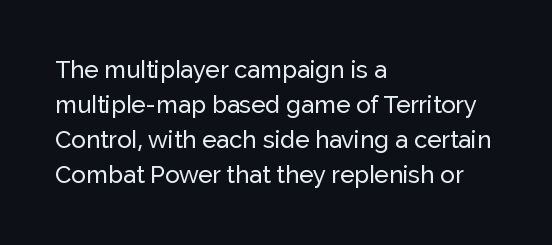
Q: Is the text italic (slanted)? A: No, it is upright.
Q: Is the text underlined? A: No.
Q: How is the paragraph aligned? A: Left-aligned.
Q: Is the spacing between letters normal or unusually wide? A: Normal.
Q: Is the spacing between lines tight, normal or loose? A: Normal.
